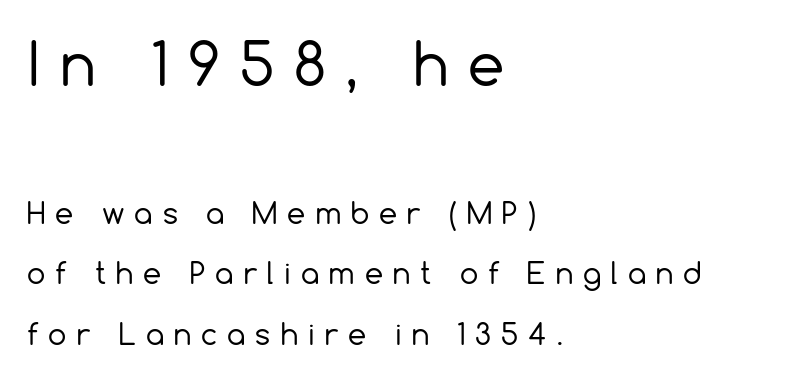
Stroke terminals: plain, sans-serif. Teacher's note: observe the even left margin — that is flush-left alignment. A typesetter would call this proportional, since set widths differ per character. Decoration check: the copy has no underline.
